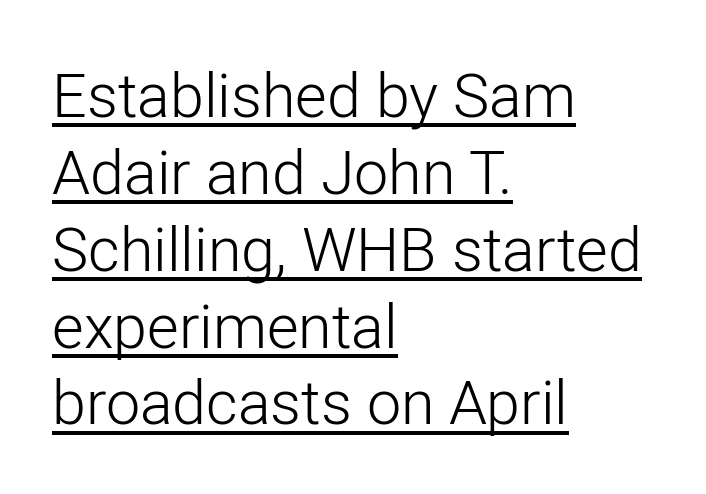
Decoration check: the copy is underlined. Caption: standard tracking, unaltered. Upright lettering throughout. Is this a fixed-width face? No — the glyphs have proportional, varying widths.
